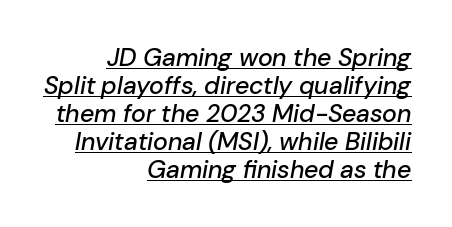
Layout note: lines flush right. Honestly, the letter spacing is just normal — you wouldn't notice it. Vertically, the passage feels compressed, each row crowding the next. You can tell it's italic because the verticals aren't actually vertical. Caption: lettering with a line underneath.
